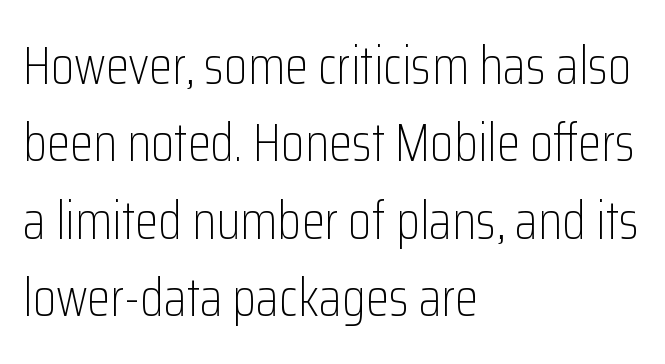
{"serif": "no", "italic": "no", "bold": "no", "weight": "light", "width": "condensed", "stroke_contrast": "low", "x_height": "medium", "monospaced": "no", "underline": "no", "align": "left", "line_spacing": "normal", "line_spacing_ratio": 1.46, "letter_spacing": "normal", "letter_spacing_em": 0.0, "glyph_px": 53}
